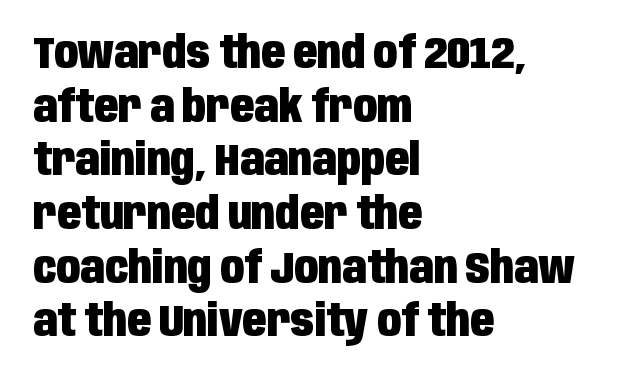
Q: Is the text bold? A: Yes.
Q: Is the text italic (slanted)? A: No, it is upright.
Q: Is the typeface a serif or a sans-serif typeface? A: Sans-serif.
Q: Is the text underlined? A: No.
Q: How is the paragraph aligned? A: Left-aligned.
Q: Is the spacing between letters normal or unusually wide? A: Normal.
Q: Width (condensed, normal, or wide)? A: Condensed.
Q: Stroke contrast? A: Low.
Q: x-height? A: Large.
Q: Monospaced? A: No.
